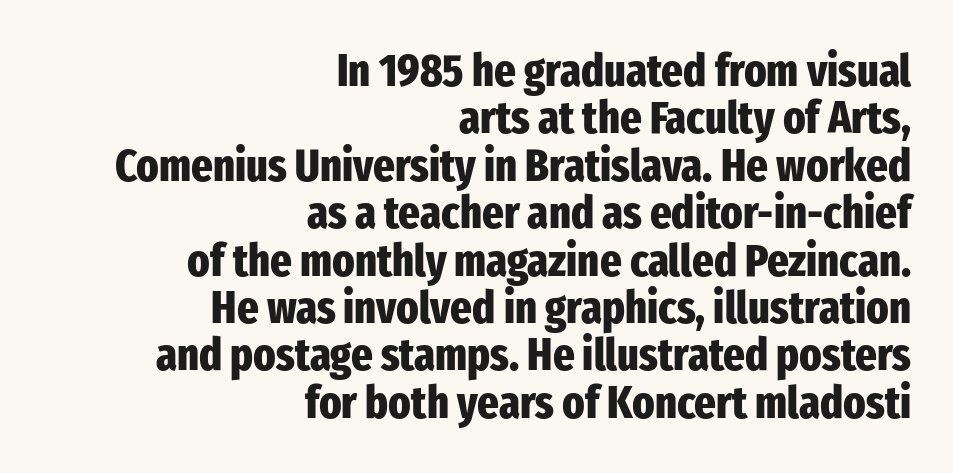
The paragraph has a hard right edge and a soft left edge. Vertical spacing — tight. The text was rendered using a sans face with plain stroke endings. Stroke thickness is high; the sample reads as a true bold.
